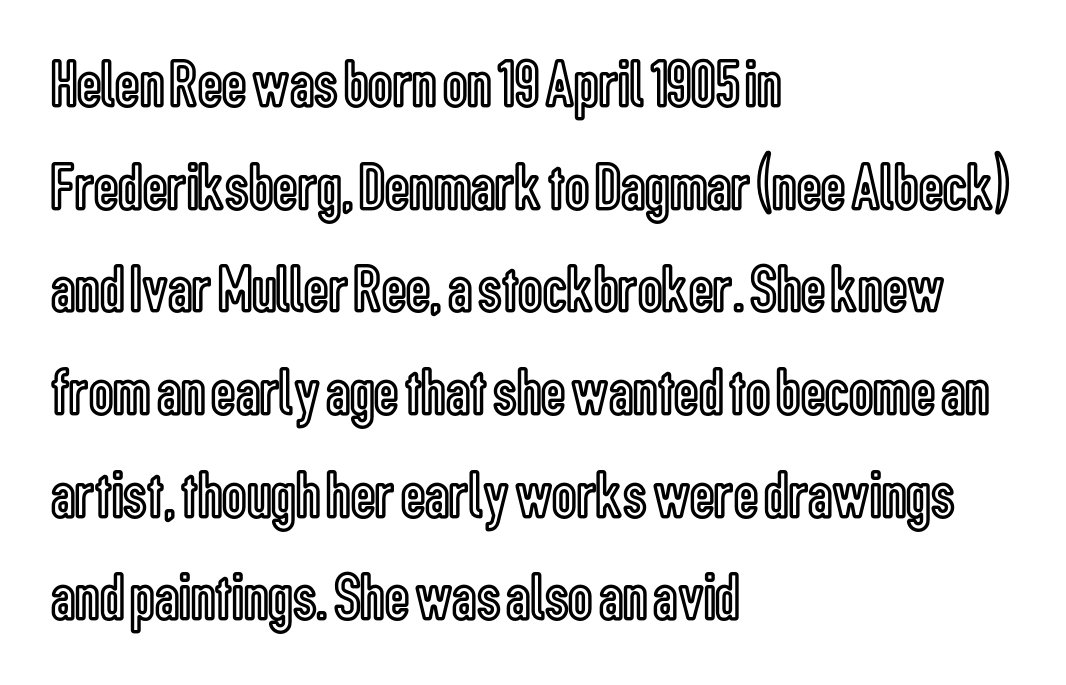
The letters stand straight up with perfectly vertical stems. Proportional: the letters do not fall into vertical columns. Normally led — the rows are evenly, conventionally spaced. Beneath every word, the page is bare. How are the letters spaced? Ordinarily, with no added tracking.
